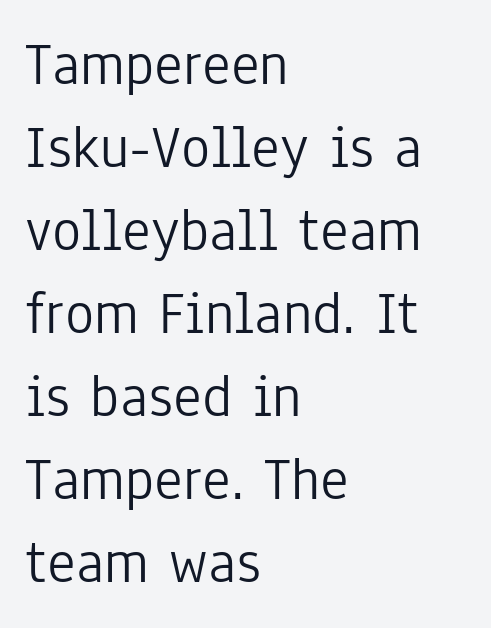
Q: Is the text bold? A: No.
Q: Is the text italic (slanted)? A: No, it is upright.
Q: Is the typeface a serif or a sans-serif typeface? A: Sans-serif.
Q: Is the text underlined? A: No.
Q: How is the paragraph aligned? A: Left-aligned.
Q: Is the spacing between letters normal or unusually wide? A: Normal.
Q: Is the spacing between lines tight, normal or loose? A: Normal.
Q: Width (condensed, normal, or wide)? A: Condensed.
Q: Stroke contrast? A: Low.
Q: x-height? A: Medium.
Q: Monospaced? A: No.
